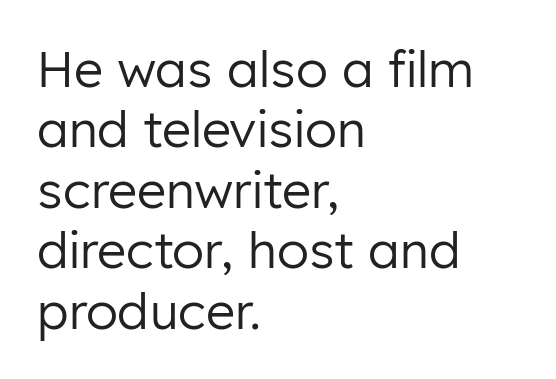
The image shows 50 px regular-weight sans-serif type, upright; set left-aligned, line spacing 1.21x, normal letter spacing, not underlined; low stroke contrast and a medium x-height.
